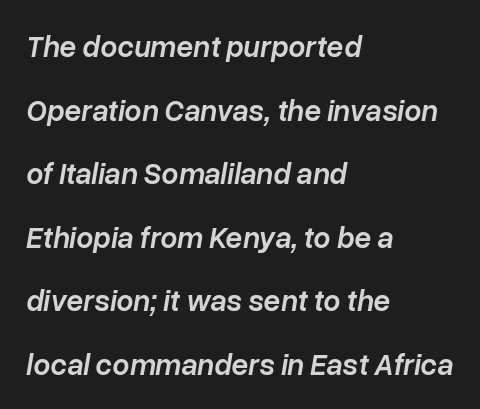
Q: Is the text bold? A: Semi-bold.
Q: Is the text italic (slanted)? A: Yes, it leans right by about 10 degrees.
Q: Is the text underlined? A: No.
Q: How is the paragraph aligned? A: Left-aligned.
Q: Is the spacing between letters normal or unusually wide? A: Normal.
Q: Is the spacing between lines tight, normal or loose? A: Loose.
Q: Width (condensed, normal, or wide)? A: Normal.
Q: Stroke contrast? A: Low.
Q: x-height? A: Medium.
Q: Monospaced? A: No.
